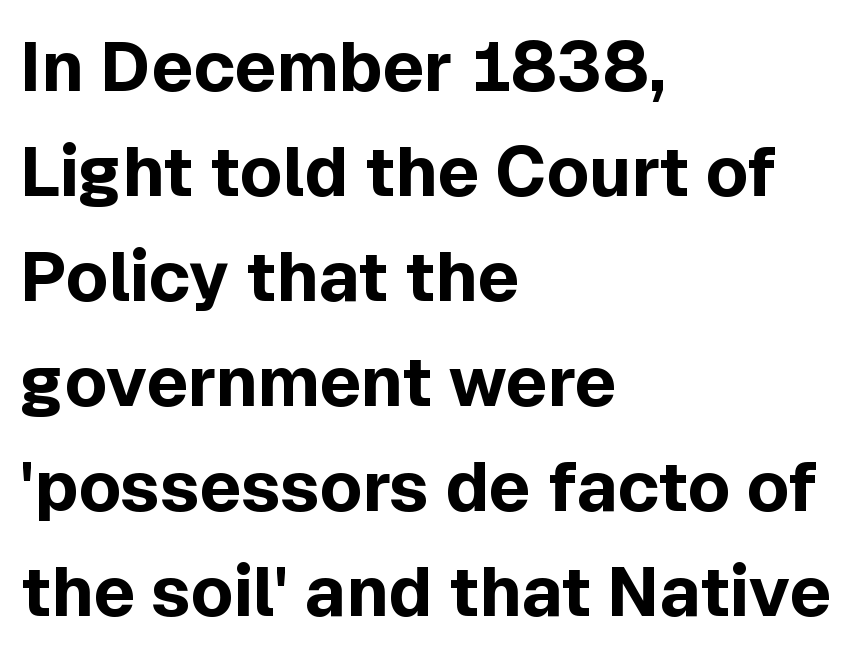
{"serif": "no", "italic": "no", "bold": "yes", "weight": "bold", "width": "normal", "x_height": "medium", "monospaced": "no", "underline": "no", "align": "left", "line_spacing": "normal", "line_spacing_ratio": 1.5, "letter_spacing": "normal", "letter_spacing_em": 0.0, "glyph_px": 70}
